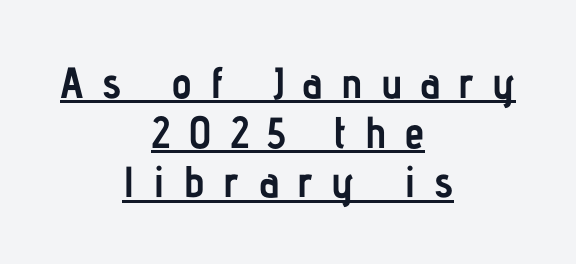
{"serif": "no", "italic": "no", "bold": "yes", "weight": "semibold", "width": "condensed", "stroke_contrast": "low", "x_height": "medium", "monospaced": "no", "underline": "yes", "align": "center", "line_spacing": "tight", "line_spacing_ratio": 1.13, "letter_spacing": "wide", "letter_spacing_em": 0.42, "glyph_px": 44}
